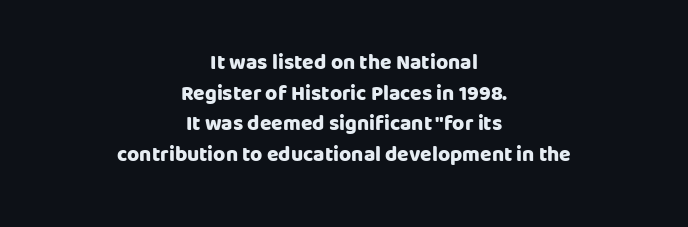
Whoever set this chose a conventional vertical rhythm. The gaps between neighbouring characters are ordinary and unremarkable. Bare-footed words on every line. The font's upright variant was chosen for this text. The paragraph has two soft edges and a firm central axis. Thick stems and heavy bowls — unmistakably bold.
